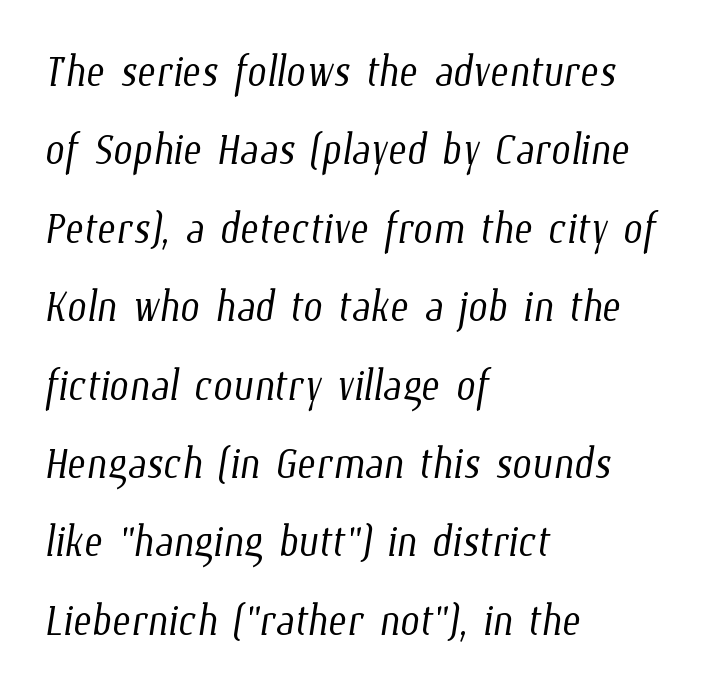
Q: Is the text bold? A: No.
Q: Is the text underlined? A: No.
Q: How is the paragraph aligned? A: Left-aligned.
Q: Is the spacing between letters normal or unusually wide? A: Normal.
Q: Is the spacing between lines tight, normal or loose? A: Normal.
Q: Width (condensed, normal, or wide)? A: Condensed.
Q: Stroke contrast? A: Low.
Q: x-height? A: Medium.
Q: Monospaced? A: No.
